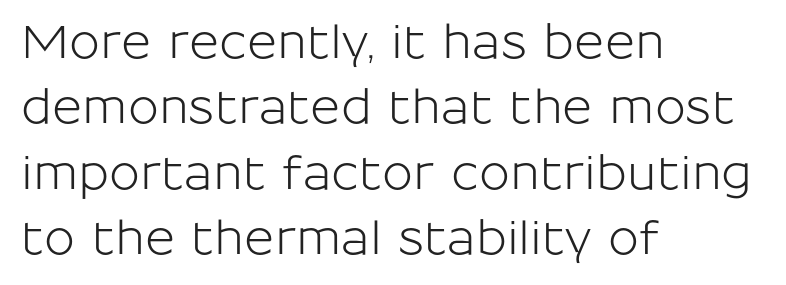
The image shows 46 px sans-serif type, upright; set left-aligned, normal line spacing (1.42x), normal letter spacing, not underlined; low stroke contrast and a medium x-height.
